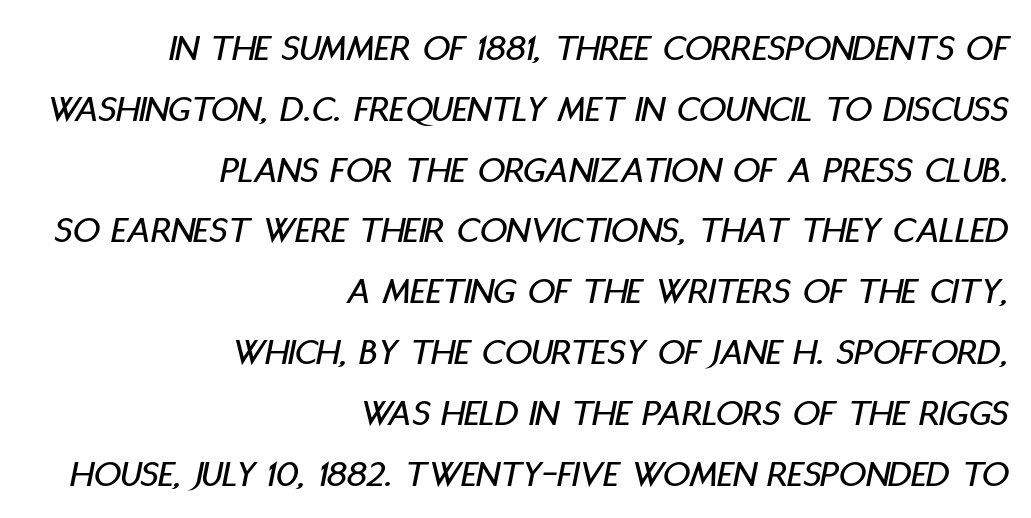
{"italic": "yes", "lean": "right", "slant_degrees": 11, "width": "condensed", "stroke_contrast": "low", "x_height": "large", "monospaced": "no", "underline": "no", "align": "right", "line_spacing": "normal", "line_spacing_ratio": 1.6, "letter_spacing": "normal", "letter_spacing_em": 0.0, "glyph_px": 38}
